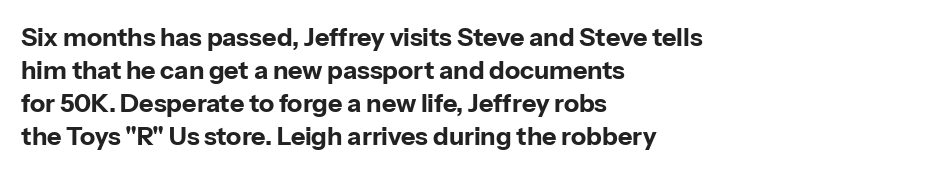
A full-strength bold gives these letters their thick strokes. The gaps between neighbouring characters are ordinary and unremarkable. The lines sit at an ordinary, default distance from one another. Descender tails drop into unmarked territory.
